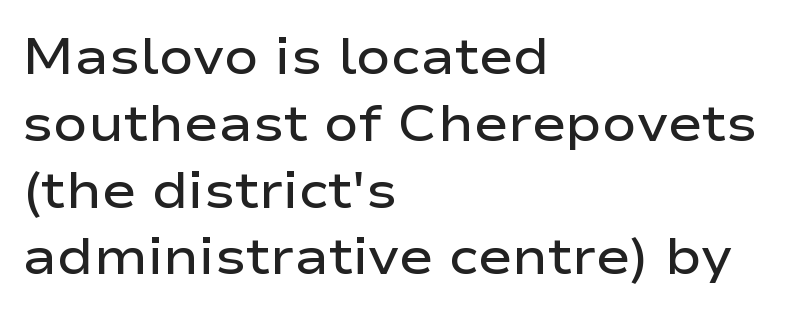
The image shows 51 px semibold, wide sans-serif type, upright; set left-aligned, normal line spacing (1.31x), normal letter spacing, not underlined; low stroke contrast and a medium x-height.
